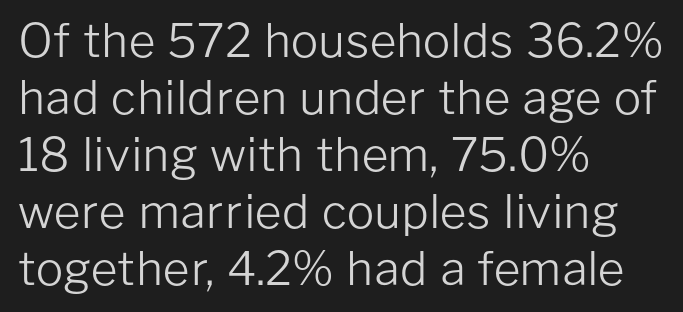
Has an underline been added? It has not. The paragraph has a hard left edge and a soft right edge. Each letter's strokes conclude bluntly, with no projecting serifs. This sample uses an upright cut, with every glyph sitting square on the baseline.
